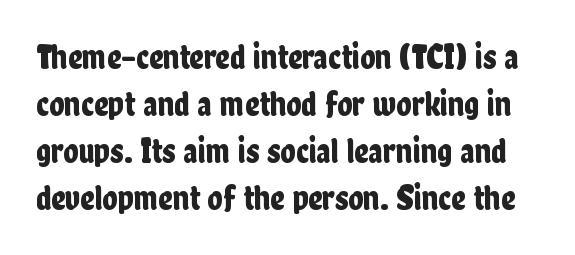
Q: Is the text italic (slanted)? A: No, it is upright.
Q: Is the typeface a serif or a sans-serif typeface? A: Sans-serif.
Q: Is the text underlined? A: No.
Q: Is the spacing between letters normal or unusually wide? A: Normal.
Q: Is the spacing between lines tight, normal or loose? A: Normal.
Q: Width (condensed, normal, or wide)? A: Condensed.
Q: Stroke contrast? A: Low.
Q: x-height? A: Medium.
Q: Monospaced? A: No.
